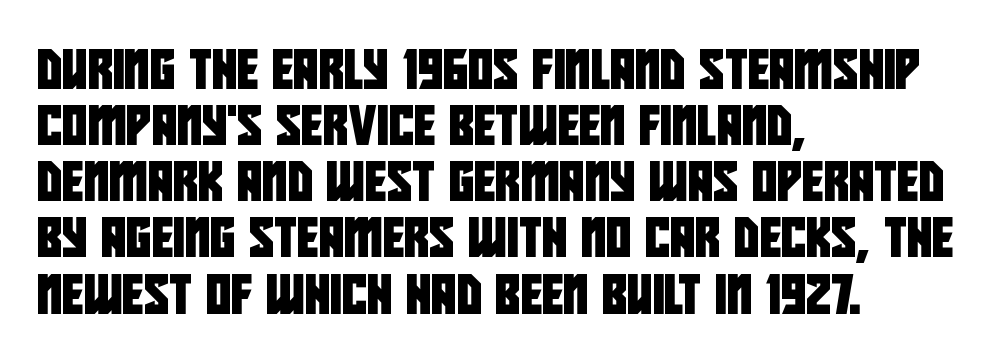
Whoever set this chose a conventional vertical rhythm. Casual observation: everything's shoved over to the left. Varying glyph widths throughout — classic text-font behaviour. Descenders are the only things crossing below the line.
